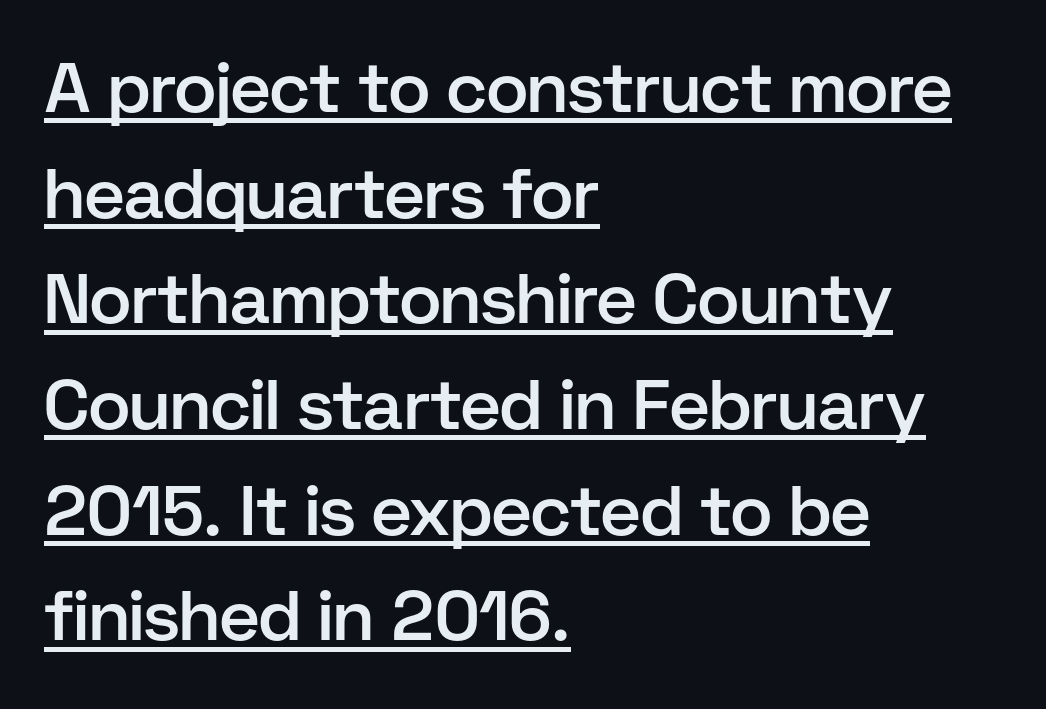
Q: Is the text bold? A: Semi-bold.
Q: Is the text italic (slanted)? A: No, it is upright.
Q: Is the typeface a serif or a sans-serif typeface? A: Sans-serif.
Q: Is the text underlined? A: Yes.
Q: How is the paragraph aligned? A: Left-aligned.
Q: Is the spacing between letters normal or unusually wide? A: Normal.
Q: Is the spacing between lines tight, normal or loose? A: Normal.
Q: Width (condensed, normal, or wide)? A: Normal.
Q: Stroke contrast? A: Low.
Q: x-height? A: Medium.
Q: Monospaced? A: No.
